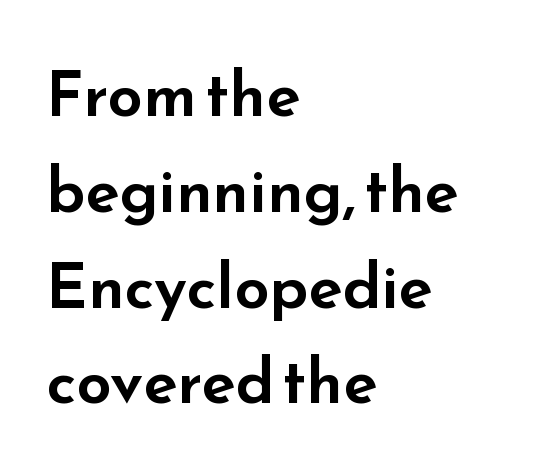
Q: Is the text italic (slanted)? A: No, it is upright.
Q: Is the typeface a serif or a sans-serif typeface? A: Sans-serif.
Q: Is the text underlined? A: No.
Q: How is the paragraph aligned? A: Left-aligned.
Q: Is the spacing between letters normal or unusually wide? A: Normal.
Q: Is the spacing between lines tight, normal or loose? A: Normal.
Q: Width (condensed, normal, or wide)? A: Wide.
Q: Stroke contrast? A: Low.
Q: x-height? A: Small.
Q: Monospaced? A: No.
